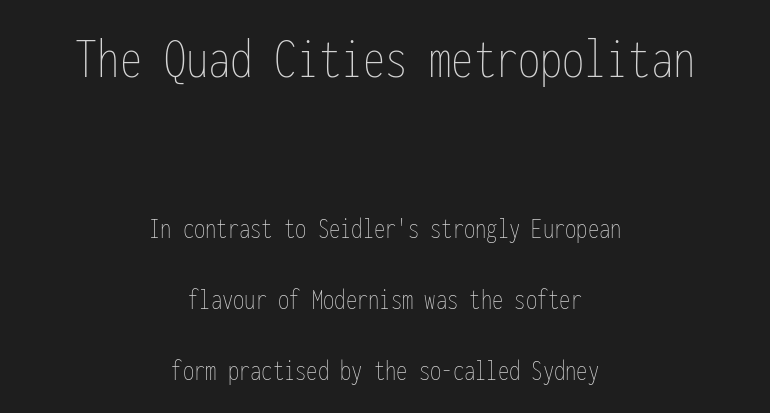
The image shows 59 px thin, condensed type, upright, monospaced; set centered, loose line spacing (2.36x), normal letter spacing, not underlined; the first (top) block is 1.97x larger; low stroke contrast and a medium x-height.
